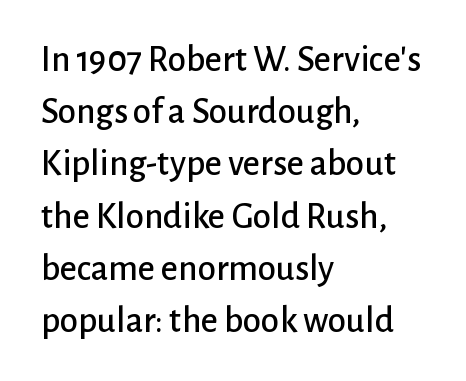
Q: Is the text italic (slanted)? A: No, it is upright.
Q: Is the typeface a serif or a sans-serif typeface? A: Sans-serif.
Q: Is the text underlined? A: No.
Q: How is the paragraph aligned? A: Left-aligned.
Q: Is the spacing between letters normal or unusually wide? A: Normal.
Q: Is the spacing between lines tight, normal or loose? A: Normal.
Q: Width (condensed, normal, or wide)? A: Normal.
Q: Stroke contrast? A: Low.
Q: x-height? A: Medium.
Q: Monospaced? A: No.
